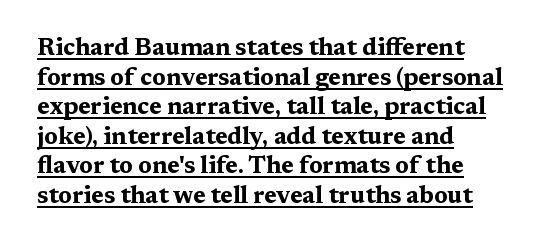
{"italic": "no", "bold": "yes", "underline": "yes", "align": "left", "line_spacing_ratio": 1.23, "letter_spacing": "normal", "letter_spacing_em": 0.0, "glyph_px": 24}
